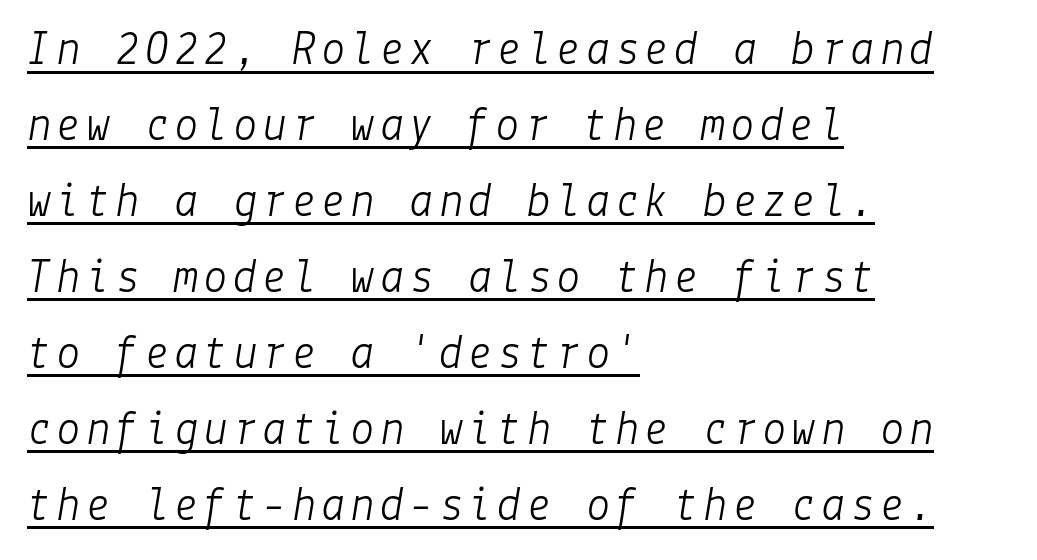
Q: Is the text bold? A: No.
Q: Is the text italic (slanted)? A: Yes, it leans right by about 9 degrees.
Q: Is the text underlined? A: Yes.
Q: How is the paragraph aligned? A: Left-aligned.
Q: Is the spacing between lines tight, normal or loose? A: Normal.
Q: Width (condensed, normal, or wide)? A: Normal.
Q: Stroke contrast? A: Low.
Q: x-height? A: Medium.
